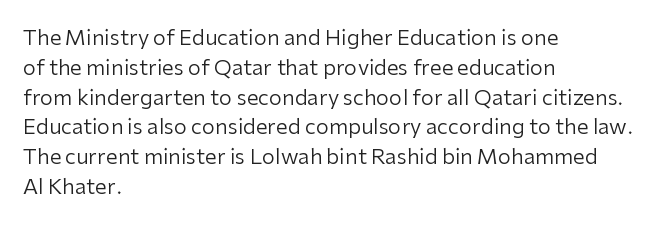
{"italic": "no", "bold": "no", "underline": "no", "align": "left", "line_spacing": "normal", "line_spacing_ratio": 1.42, "letter_spacing": "normal", "letter_spacing_em": 0.0, "glyph_px": 21}
